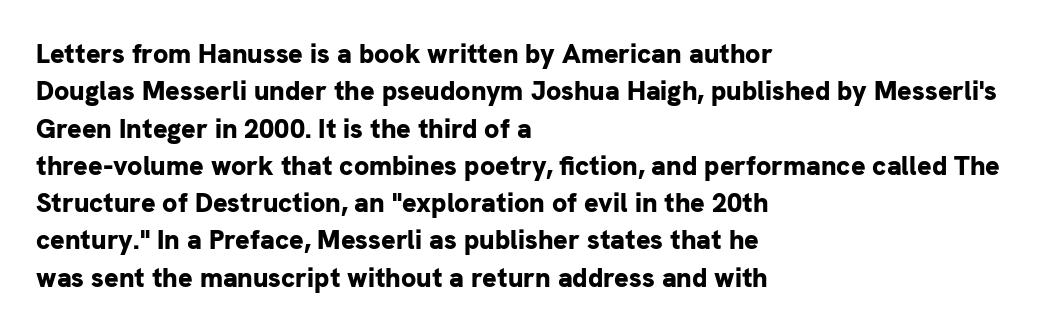
{"italic": "no", "bold": "yes", "underline": "no", "align": "left", "line_spacing": "normal", "line_spacing_ratio": 1.38, "letter_spacing": "normal", "letter_spacing_em": 0.0, "glyph_px": 27}
